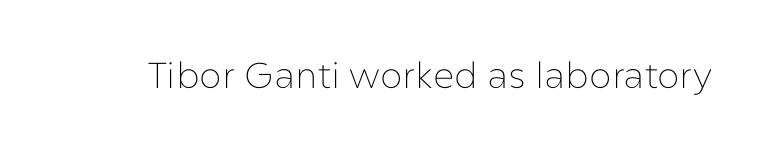
{"serif": "no", "italic": "no", "bold": "no", "weight": "thin", "width": "normal", "stroke_contrast": "low", "x_height": "medium", "monospaced": "no", "underline": "no", "letter_spacing": "normal", "letter_spacing_em": 0.0, "glyph_px": 36}
